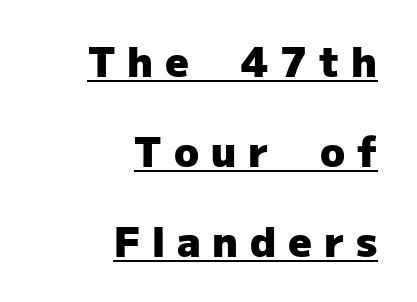
{"serif": "no", "italic": "no", "bold": "yes", "weight": "heavy", "width": "normal", "stroke_contrast": "low", "x_height": "medium", "monospaced": "no", "underline": "yes", "align": "right", "line_spacing": "loose", "line_spacing_ratio": 2.19, "letter_spacing": "wide", "letter_spacing_em": 0.29, "glyph_px": 41}
